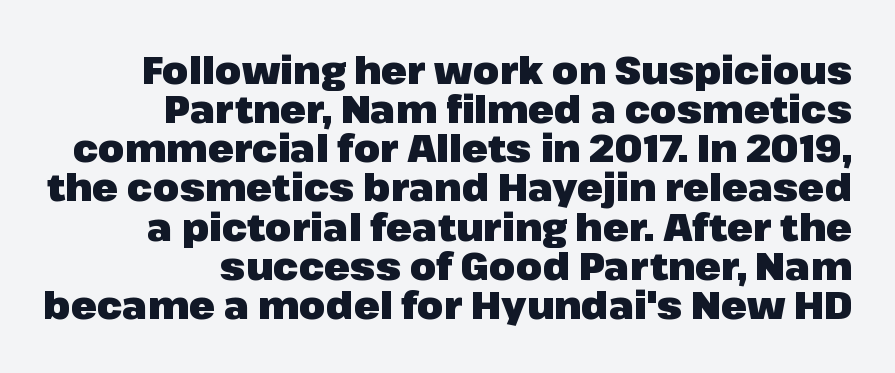
It's the straight-up-and-down kind of type. Emphasis by weight is at full strength: bold. Examine the stroke ends and you'll find no serifs. The rendering uses a small line-height, squeezing the rows.
